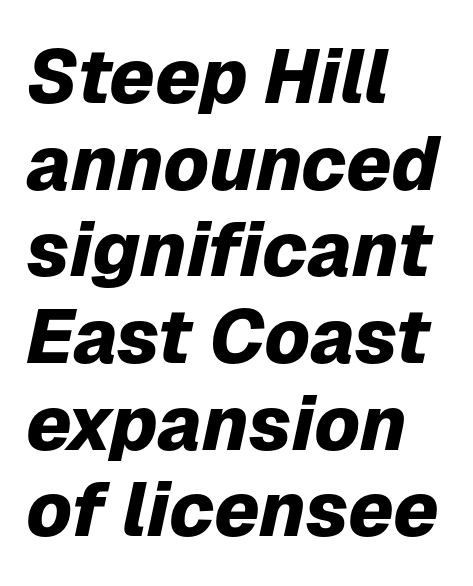
Q: Is the text bold? A: Yes.
Q: Is the text italic (slanted)? A: Yes, it leans right by about 12 degrees.
Q: Is the text underlined? A: No.
Q: How is the paragraph aligned? A: Left-aligned.
Q: Is the spacing between letters normal or unusually wide? A: Normal.
Q: Is the spacing between lines tight, normal or loose? A: Tight.
Q: Width (condensed, normal, or wide)? A: Normal.
Q: Stroke contrast? A: Low.
Q: x-height? A: Medium.
Q: Monospaced? A: No.
